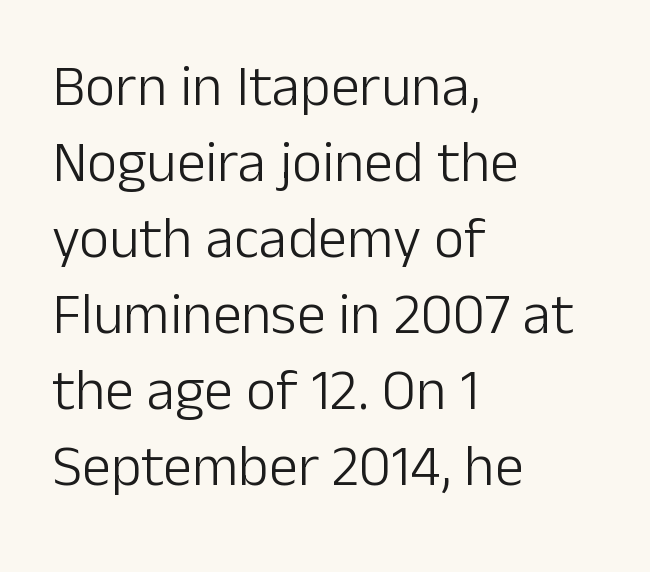
{"serif": "no", "italic": "no", "bold": "no", "weight": "light", "width": "normal", "stroke_contrast": "low", "x_height": "medium", "monospaced": "no", "underline": "no", "align": "left", "line_spacing": "normal", "line_spacing_ratio": 1.31, "letter_spacing": "normal", "letter_spacing_em": 0.0, "glyph_px": 58}
